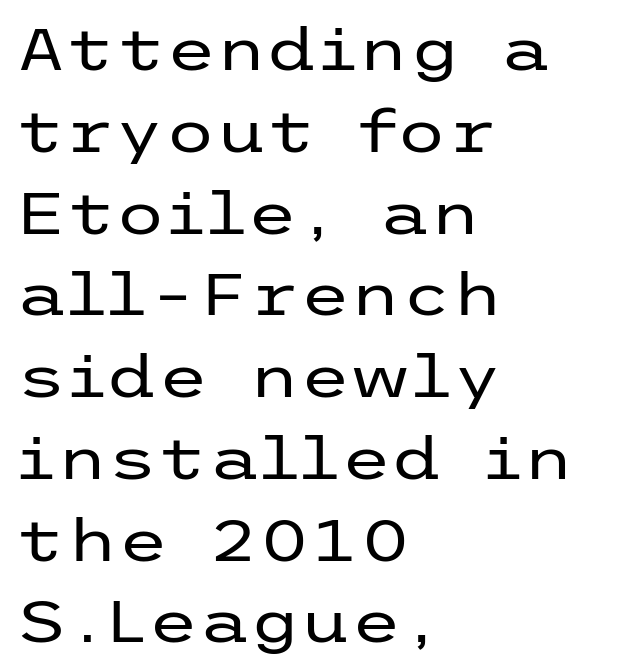
Q: Is the text bold? A: No.
Q: Is the text italic (slanted)? A: No, it is upright.
Q: Is the typeface a serif or a sans-serif typeface? A: Sans-serif.
Q: Is the text underlined? A: No.
Q: How is the paragraph aligned? A: Left-aligned.
Q: Is the spacing between letters normal or unusually wide? A: Normal.
Q: Is the spacing between lines tight, normal or loose? A: Normal.
Q: Width (condensed, normal, or wide)? A: Wide.
Q: Stroke contrast? A: Low.
Q: x-height? A: Medium.
